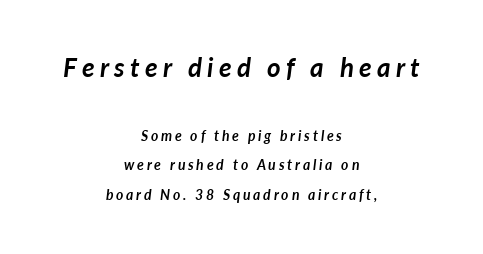
{"italic": "yes", "lean": "right", "slant_degrees": 7, "bold": "yes", "underline": "no", "align": "center", "line_spacing": "loose", "line_spacing_ratio": 2.11, "letter_spacing": "wide", "letter_spacing_em": 0.2, "larger_block": "first", "size_ratio": 1.86, "glyph_px": 26}
